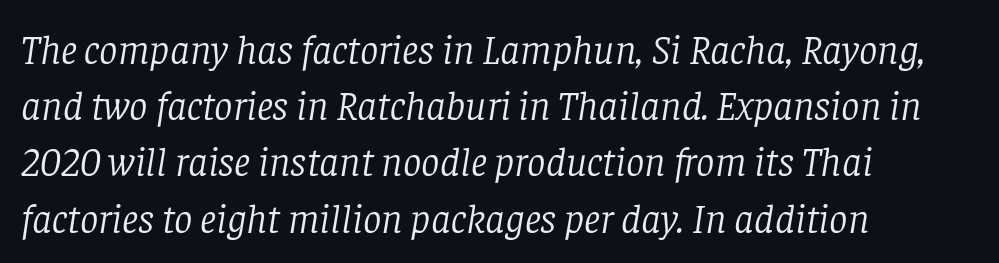
{"serif": "yes", "italic": "yes", "lean": "right", "slant_degrees": 8, "bold": "no", "weight": "light", "width": "normal", "stroke_contrast": "low", "x_height": "large", "monospaced": "no", "underline": "no", "align": "left", "line_spacing": "normal", "line_spacing_ratio": 1.37, "letter_spacing": "normal", "letter_spacing_em": 0.0, "glyph_px": 41}
